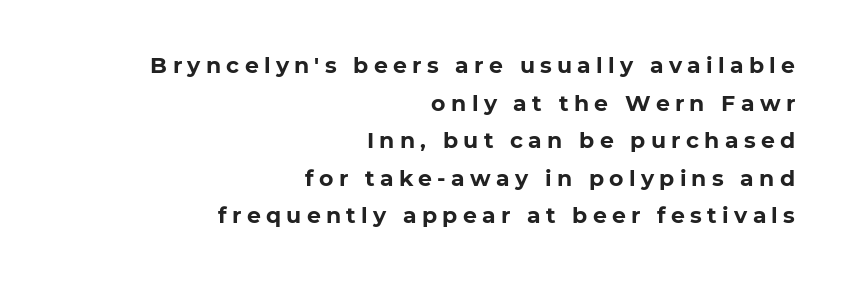
Q: Is the text bold? A: Yes.
Q: Is the text italic (slanted)? A: No, it is upright.
Q: Is the text underlined? A: No.
Q: How is the paragraph aligned? A: Right-aligned.
Q: Is the spacing between letters normal or unusually wide? A: Unusually wide.
